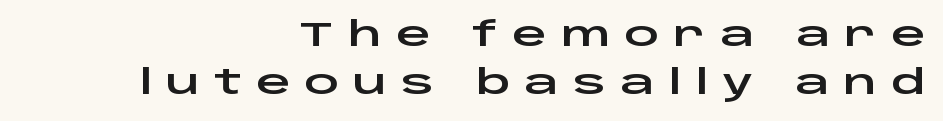
The image shows 34 px wide sans-serif type, upright; set right-aligned, normal line spacing (1.4x), unusually wide letter spacing (+0.41 em), not underlined; low stroke contrast and a large x-height.
